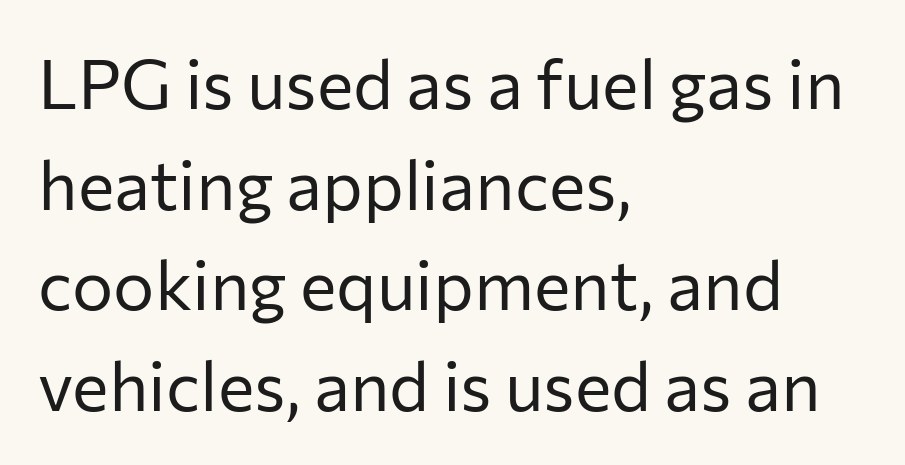
Nobody drew a line under any word here. The text was rendered using a sans face with plain stroke endings. Posture: straight, roman, zero tilt. One glance says typical: line gaps are just what's usual.
